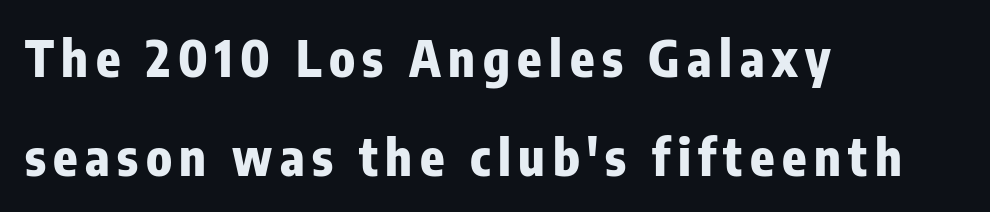
Baseline-to-baseline distance is far greater than the letter height. Designer's note — italics off, roman on. The lines in this sample share a left origin and differ only in where they stop. These lines are composed in type without serifs.
